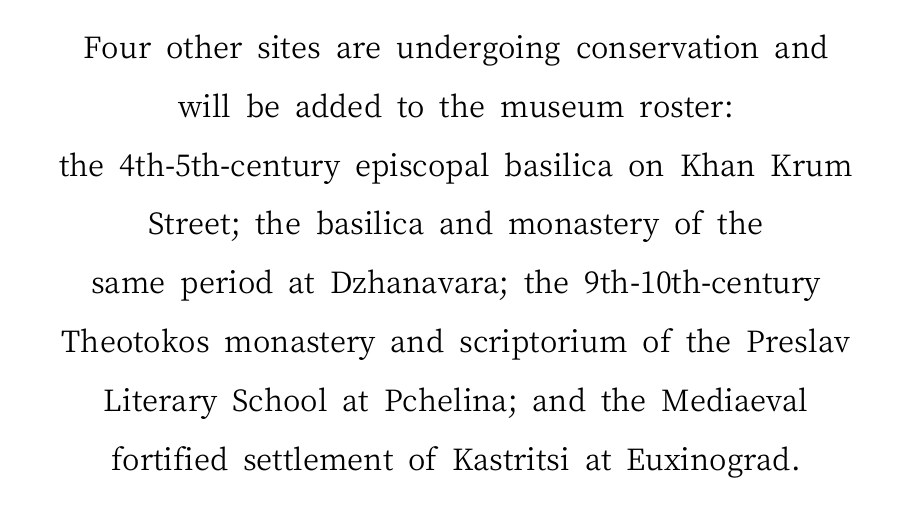
Caption: standard tracking, unaltered. Stems and bowls with no extra thickness — not bold. Style check: upright. Nobody drew a line under any word here.
